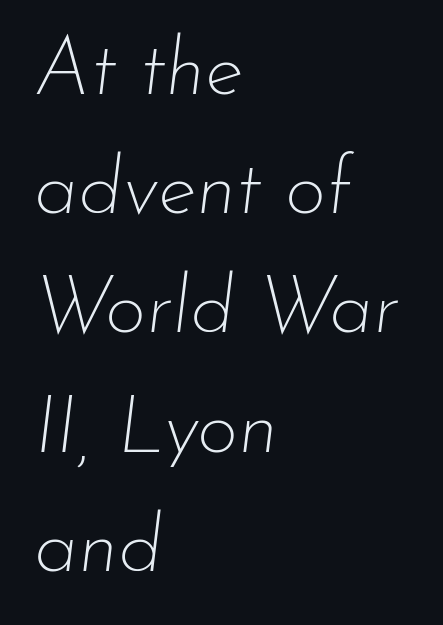
The block of text has a typical density, with ordinary space between rows. Characters follow at the spacing the type designer built in. The rendering anchors every line to the left-hand side. Spacing verdict: proportional, widths tailored to each character. Does the lettering tilt? It does — this is italic.
